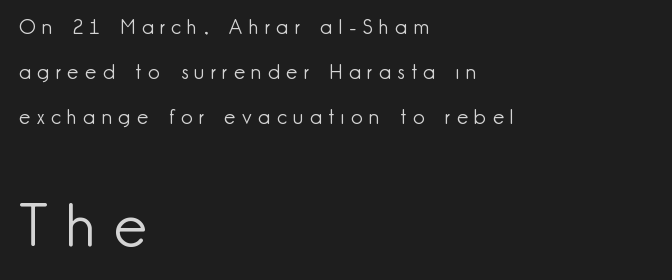
Q: Is the text bold? A: No.
Q: Is the text italic (slanted)? A: No, it is upright.
Q: Is the typeface a serif or a sans-serif typeface? A: Sans-serif.
Q: Is the text underlined? A: No.
Q: How is the paragraph aligned? A: Left-aligned.
Q: Is the spacing between letters normal or unusually wide? A: Unusually wide.
Q: Is the spacing between lines tight, normal or loose? A: Loose.
Q: Which block of text is set in a larger size, the first (top) or the second (bottom)? A: The second (bottom) one.
Q: Width (condensed, normal, or wide)? A: Normal.
Q: Stroke contrast? A: Low.
Q: x-height? A: Small.
Q: Monospaced? A: No.
